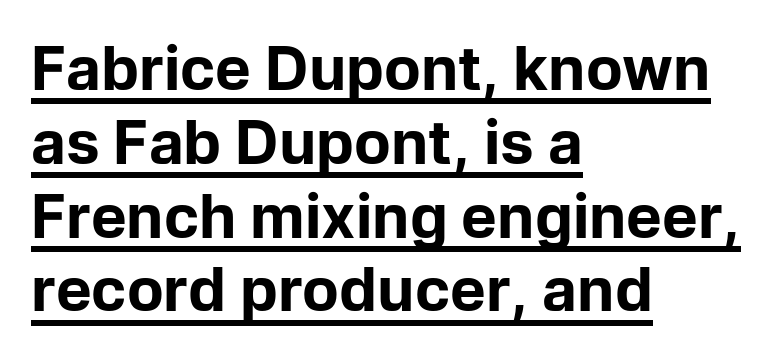
Notice how thick the strokes are: this is what a full bold looks like. Glance below the letters and you will spot a drawn line. Every stem runs plumb, perpendicular to the baseline. You could not count columns in this text — the font is proportionally spaced.
